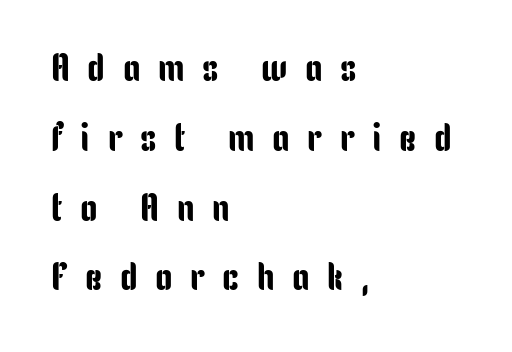
Q: Is the text italic (slanted)? A: No, it is upright.
Q: Is the typeface a serif or a sans-serif typeface? A: Sans-serif.
Q: Is the text underlined? A: No.
Q: How is the paragraph aligned? A: Left-aligned.
Q: Is the spacing between letters normal or unusually wide? A: Unusually wide.
Q: Width (condensed, normal, or wide)? A: Condensed.
Q: Stroke contrast? A: Low.
Q: x-height? A: Medium.
Q: Monospaced? A: No.
